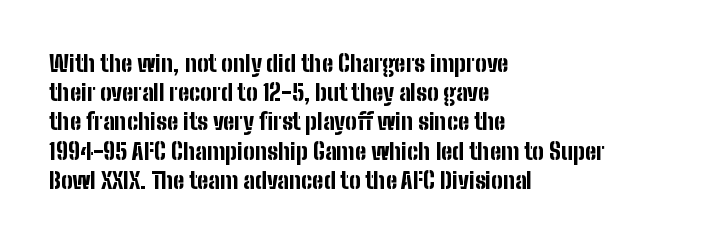
Q: Is the text bold? A: Yes.
Q: Is the text italic (slanted)? A: No, it is upright.
Q: Is the text underlined? A: No.
Q: How is the paragraph aligned? A: Left-aligned.
Q: Is the spacing between letters normal or unusually wide? A: Normal.
Q: Is the spacing between lines tight, normal or loose? A: Normal.
